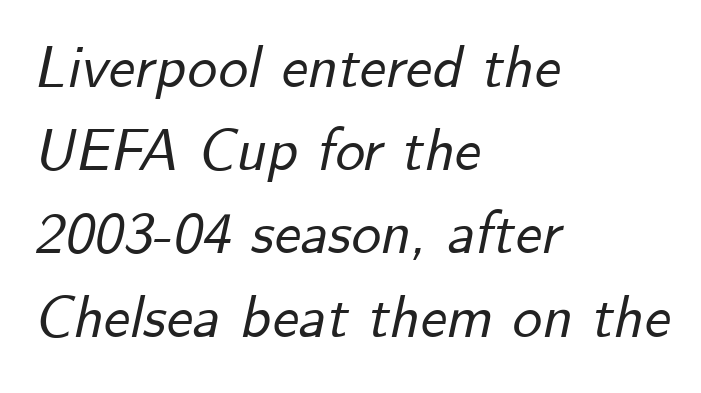
The image shows 59 px text type, italic (leaning right); set left-aligned, normal line spacing (1.41x), normal letter spacing, not underlined; low stroke contrast and a small x-height.
